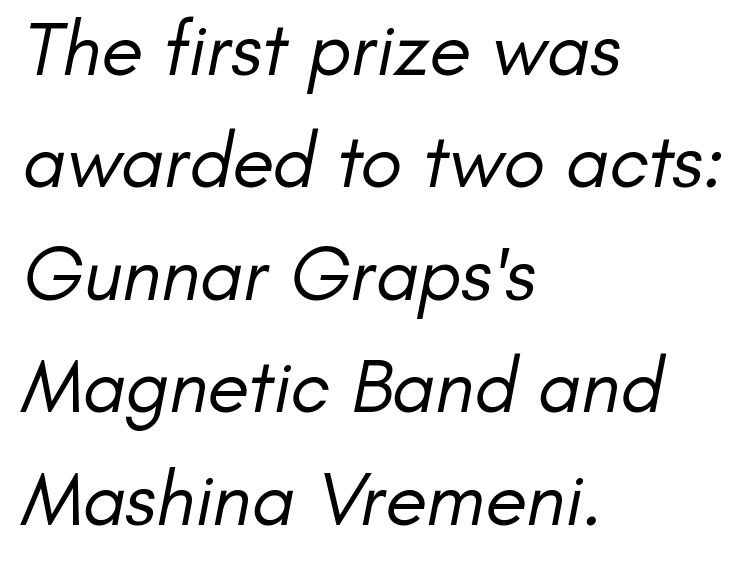
The image shows 77 px regular-weight sans-serif type; set left-aligned, normal line spacing (1.46x), normal letter spacing, not underlined; low stroke contrast and a small x-height.
